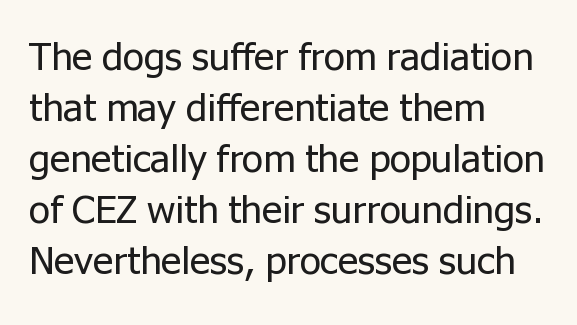
Is this a fixed-width face? No — the glyphs have proportional, varying widths. Letters rest on an invisible, unmarked baseline. The horizontal fit of the characters is conventional and even. Quick note: interline space is typical. Caption: face not bold, strokes unweighted. The rendering anchors every line to the left-hand side.
